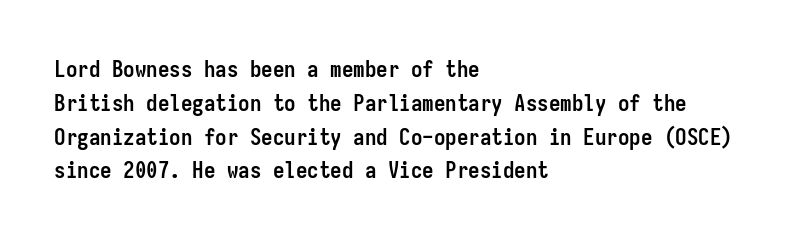
The image shows 23 px bold type, upright; set left-aligned, normal line spacing (1.47x), normal letter spacing, not underlined.
